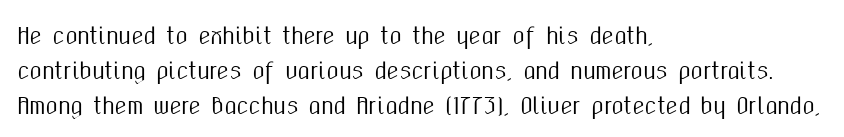
The image shows 22 px text type, upright; set left-aligned, normal line spacing (1.58x), normal letter spacing, not underlined.
